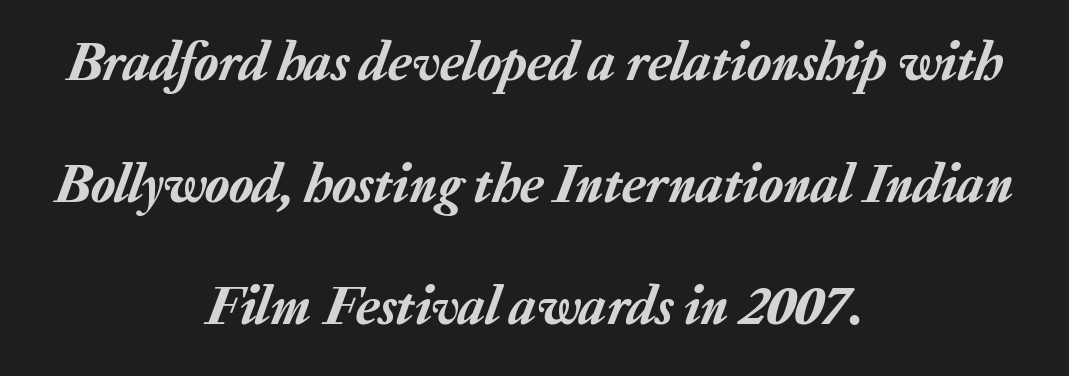
Q: Is the text italic (slanted)? A: Yes, it leans right by about 20 degrees.
Q: Is the text underlined? A: No.
Q: How is the paragraph aligned? A: Centered.
Q: Is the spacing between letters normal or unusually wide? A: Normal.
Q: Is the spacing between lines tight, normal or loose? A: Loose.
Q: Width (condensed, normal, or wide)? A: Normal.
Q: Stroke contrast? A: Low.
Q: x-height? A: Medium.
Q: Monospaced? A: No.
